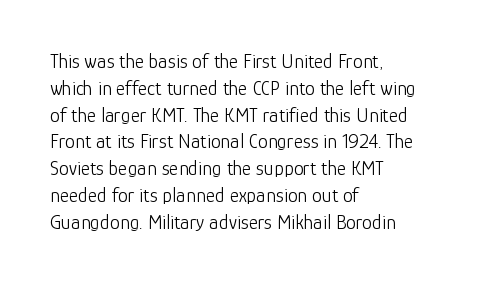
The image shows 20 px text type, upright; set left-aligned, normal line spacing (1.34x), normal letter spacing, not underlined.
